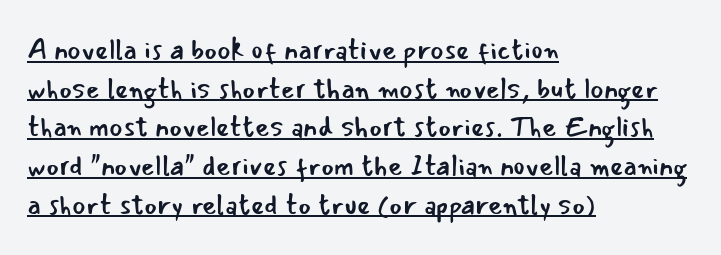
Every stem runs plumb, perpendicular to the baseline. Proportional: the letters do not fall into vertical columns. Standard letterfit; no display-style spreading of the glyphs. In designer terms, the underline attribute is active on this setting. The typeface has the unassuming heft of standard copy or less.
